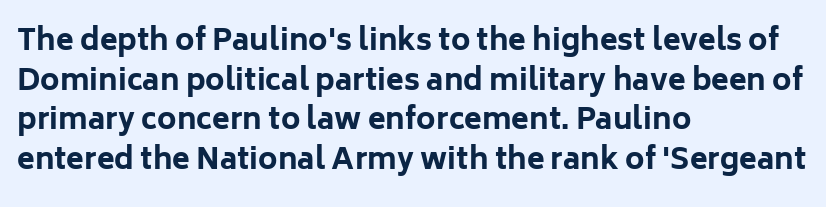
{"serif": "no", "italic": "no", "bold": "yes", "weight": "bold", "width": "normal", "stroke_contrast": "low", "x_height": "medium", "monospaced": "no", "underline": "no", "align": "left", "line_spacing": "normal", "line_spacing_ratio": 1.37, "letter_spacing": "normal", "letter_spacing_em": 0.0, "glyph_px": 29}
